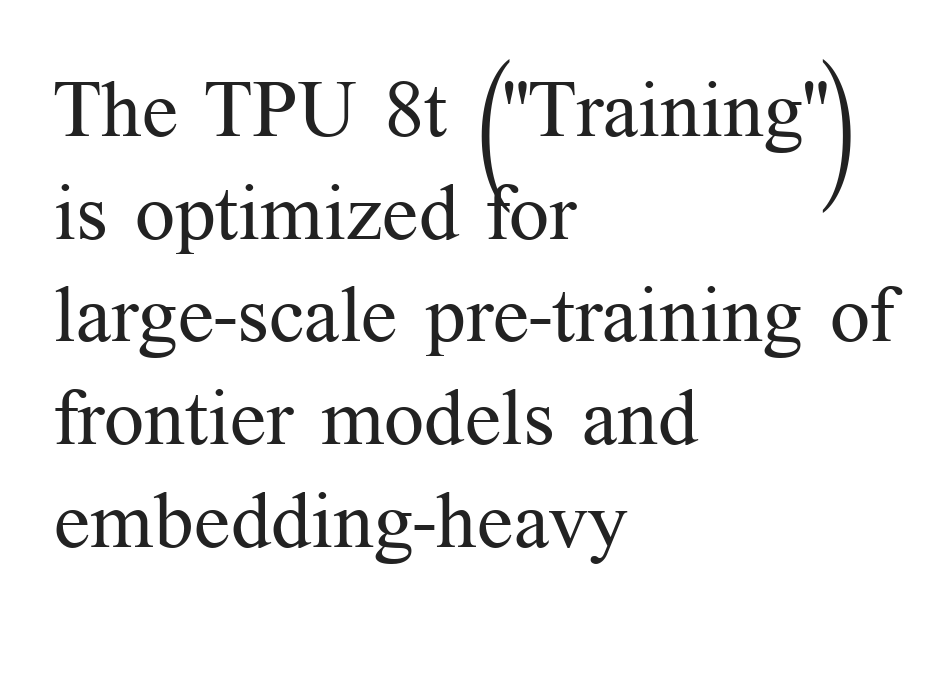
Q: Is the text bold? A: No.
Q: Is the text italic (slanted)? A: No, it is upright.
Q: Is the typeface a serif or a sans-serif typeface? A: Serif.
Q: Is the text underlined? A: No.
Q: How is the paragraph aligned? A: Left-aligned.
Q: Is the spacing between letters normal or unusually wide? A: Normal.
Q: Is the spacing between lines tight, normal or loose? A: Normal.
Q: Width (condensed, normal, or wide)? A: Normal.
Q: Stroke contrast? A: Medium.
Q: x-height? A: Medium.
Q: Monospaced? A: No.
